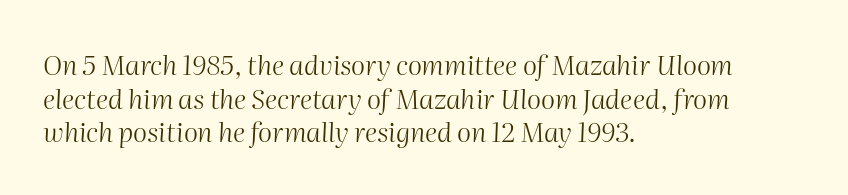
The image shows 27 px text type, italic (leaning right); set left-aligned, normal line spacing (1.25x), normal letter spacing, not underlined.
